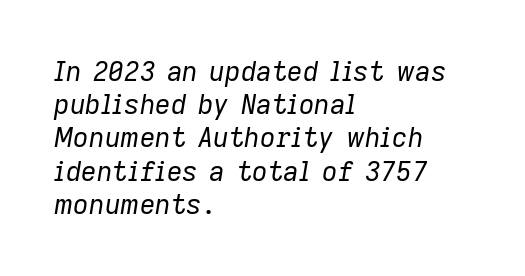
The image shows 27 px text type, italic (leaning right); set left-aligned, line spacing 1.23x, normal letter spacing, not underlined.
